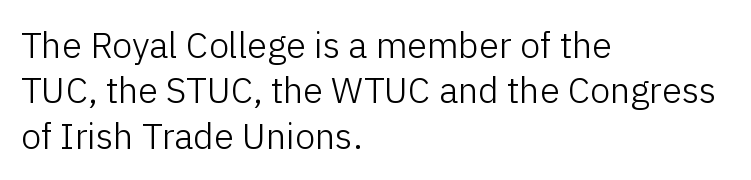
{"serif": "no", "italic": "no", "bold": "no", "weight": "light", "width": "normal", "stroke_contrast": "low", "x_height": "medium", "monospaced": "no", "underline": "no", "align": "left", "line_spacing": "normal", "line_spacing_ratio": 1.26, "letter_spacing": "normal", "letter_spacing_em": 0.0, "glyph_px": 36}
